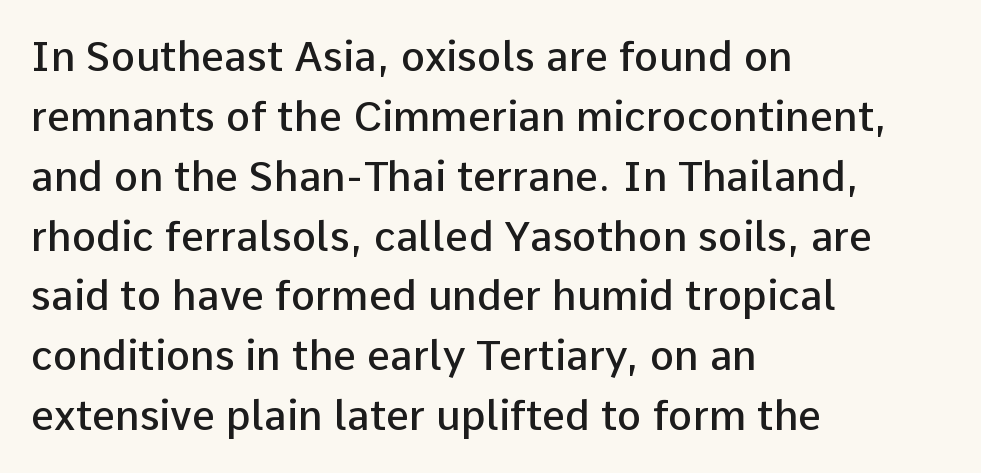
The image shows 41 px semibold sans-serif type, upright; set left-aligned, normal line spacing (1.46x), normal letter spacing, not underlined; low stroke contrast and a medium x-height.
